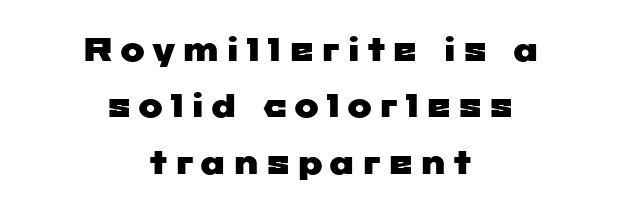
{"serif": "no", "width": "wide", "stroke_contrast": "low", "x_height": "medium", "monospaced": "no", "underline": "no", "align": "center", "line_spacing_ratio": 1.71, "letter_spacing": "wide", "letter_spacing_em": 0.2, "glyph_px": 33}
